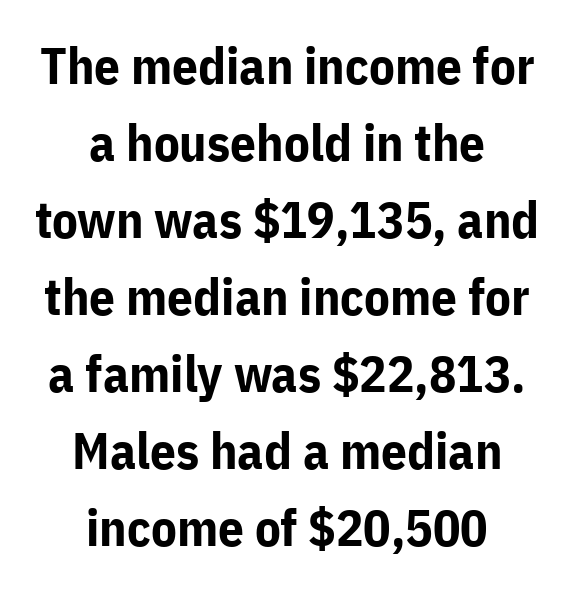
Line starts and ends both wander, symmetrically. Check where the strokes stop: nothing finishes them off — pure sans. A typesetter would mark this as roman, not italic. Each new line begins a customary step beneath the previous one.
